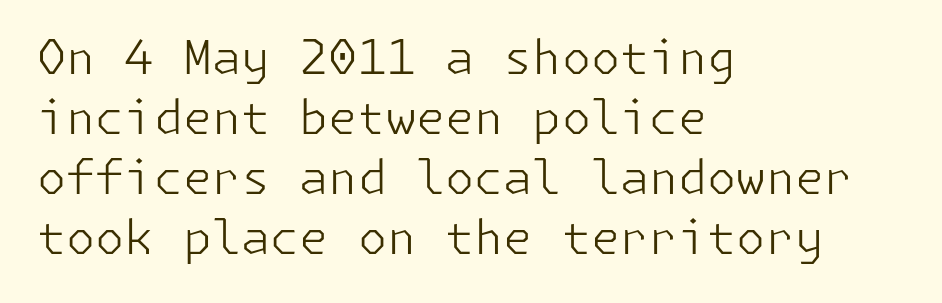
Q: Is the text bold? A: No.
Q: Is the text italic (slanted)? A: No, it is upright.
Q: Is the typeface a serif or a sans-serif typeface? A: Sans-serif.
Q: Is the text underlined? A: No.
Q: How is the paragraph aligned? A: Left-aligned.
Q: Is the spacing between letters normal or unusually wide? A: Normal.
Q: Is the spacing between lines tight, normal or loose? A: Normal.
Q: Width (condensed, normal, or wide)? A: Normal.
Q: Stroke contrast? A: Low.
Q: x-height? A: Medium.
